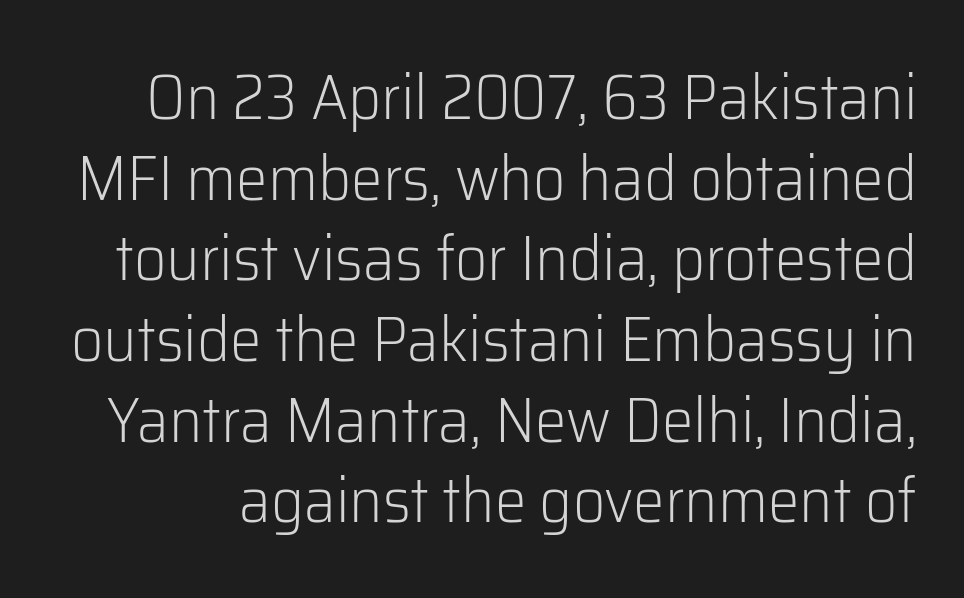
The image shows 63 px light sans-serif type, upright; set normal line spacing (1.28x), normal letter spacing, not underlined; low stroke contrast and a medium x-height.
